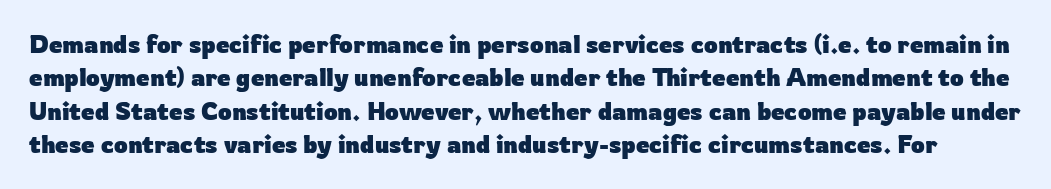
Q: Is the text bold? A: Yes.
Q: Is the text italic (slanted)? A: No, it is upright.
Q: Is the text underlined? A: No.
Q: Is the spacing between letters normal or unusually wide? A: Normal.
Q: Is the spacing between lines tight, normal or loose? A: Normal.
